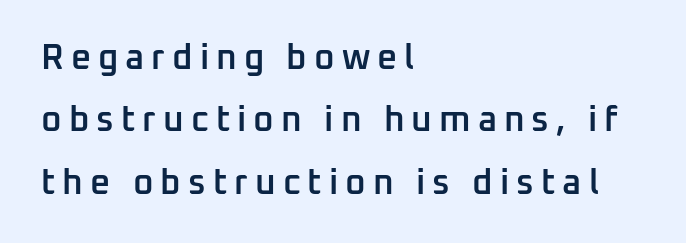
The image shows 35 px semibold sans-serif type, upright; set left-aligned, line spacing 1.78x, unusually wide letter spacing (+0.2 em), not underlined; low stroke contrast and a medium x-height.
